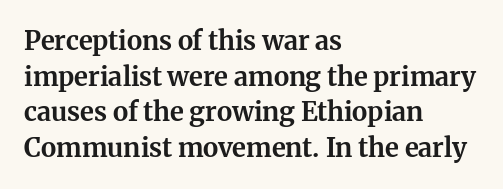
{"italic": "no", "bold": "yes", "underline": "no", "align": "left", "line_spacing": "normal", "line_spacing_ratio": 1.37, "letter_spacing": "normal", "letter_spacing_em": 0.0, "glyph_px": 26}
